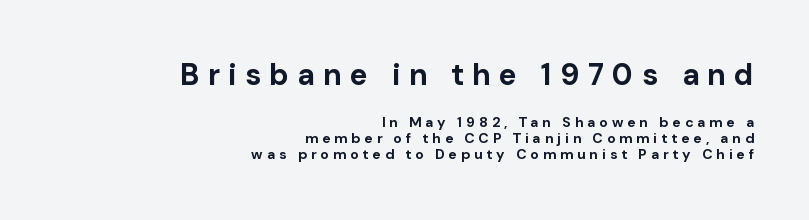
Set as a true bold cut, around the 700 mark. Does the bottom block carry the larger type? No, the top block does. Honestly, the letter spacing is so wide it's the main thing you notice. The letters advance in unequal steps, a hallmark of proportional type.
